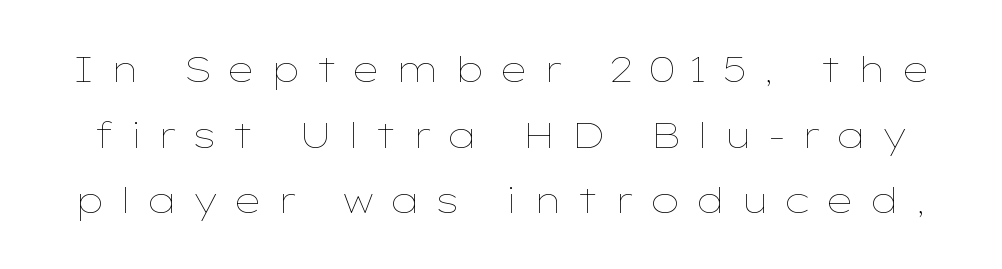
The image shows 36 px thin, wide type, upright; set line spacing 1.82x, unusually wide letter spacing (+0.4 em), not underlined; low stroke contrast and a medium x-height.
